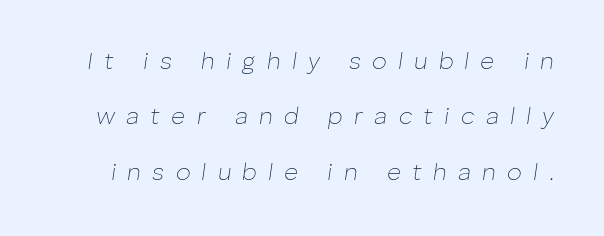
Q: Is the text bold? A: No.
Q: Is the text italic (slanted)? A: Yes, it leans right by about 8 degrees.
Q: Is the text underlined? A: No.
Q: Is the spacing between letters normal or unusually wide? A: Unusually wide.
Q: Is the spacing between lines tight, normal or loose? A: Loose.
